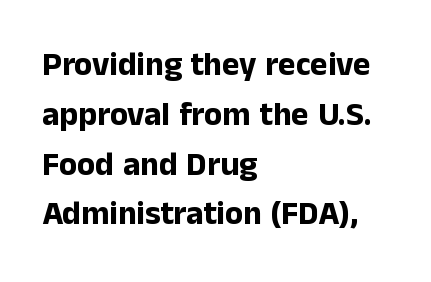
{"serif": "no", "italic": "no", "bold": "yes", "weight": "bold", "width": "normal", "stroke_contrast": "low", "x_height": "medium", "monospaced": "no", "underline": "no", "align": "left", "line_spacing": "normal", "line_spacing_ratio": 1.51, "letter_spacing": "normal", "letter_spacing_em": 0.0, "glyph_px": 33}
